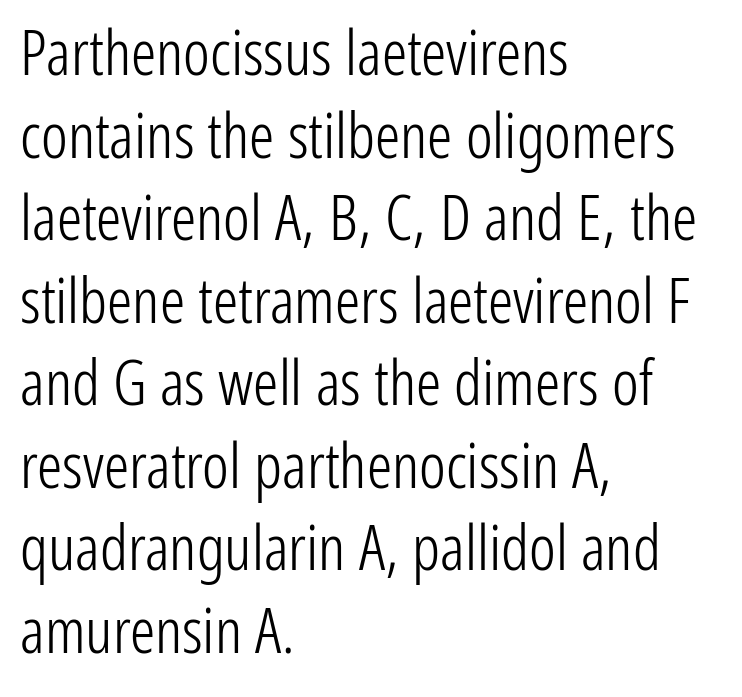
Q: Is the text bold? A: No.
Q: Is the text italic (slanted)? A: No, it is upright.
Q: Is the typeface a serif or a sans-serif typeface? A: Sans-serif.
Q: Is the text underlined? A: No.
Q: How is the paragraph aligned? A: Left-aligned.
Q: Is the spacing between letters normal or unusually wide? A: Normal.
Q: Is the spacing between lines tight, normal or loose? A: Normal.
Q: Width (condensed, normal, or wide)? A: Condensed.
Q: Stroke contrast? A: Low.
Q: x-height? A: Medium.
Q: Monospaced? A: No.
